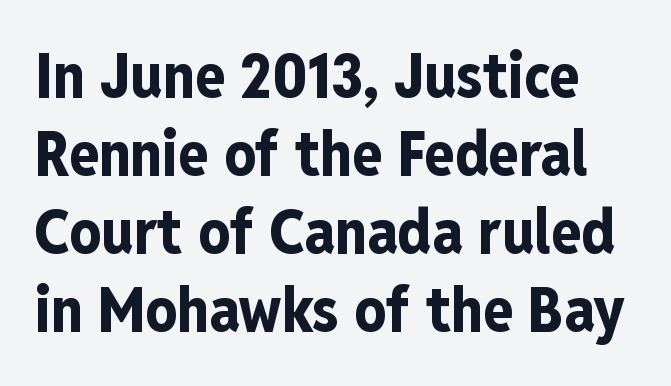
The image shows 62 px bold, condensed sans-serif type, upright; set normal line spacing (1.26x), normal letter spacing, not underlined; low stroke contrast and a medium x-height.
